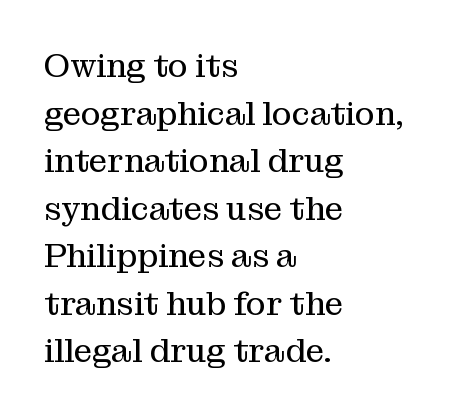
{"serif": "yes", "italic": "no", "bold": "no", "weight": "regular", "width": "normal", "stroke_contrast": "medium", "x_height": "medium", "monospaced": "no", "underline": "no", "align": "left", "line_spacing": "normal", "line_spacing_ratio": 1.44, "letter_spacing": "normal", "letter_spacing_em": 0.0, "glyph_px": 33}
